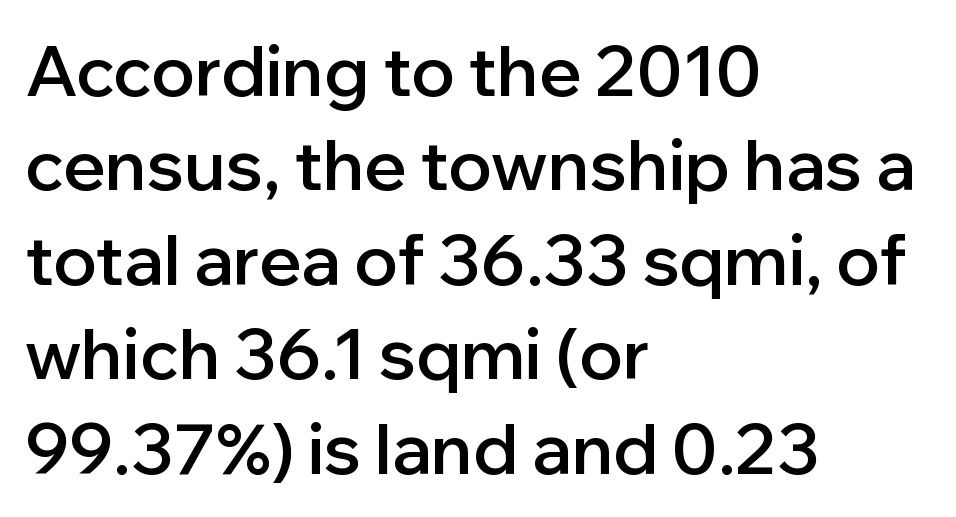
The image shows 70 px semibold sans-serif type, upright; set left-aligned, normal line spacing (1.35x), normal letter spacing, not underlined; low stroke contrast and a medium x-height.
